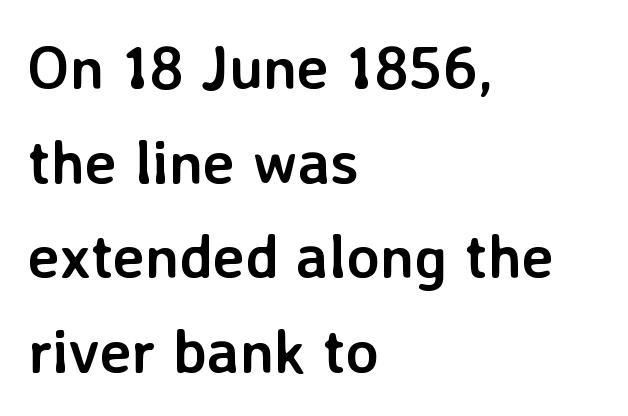
The image shows 61 px semibold sans-serif type, upright; set left-aligned, normal line spacing (1.55x), normal letter spacing, not underlined; low stroke contrast and a medium x-height.
